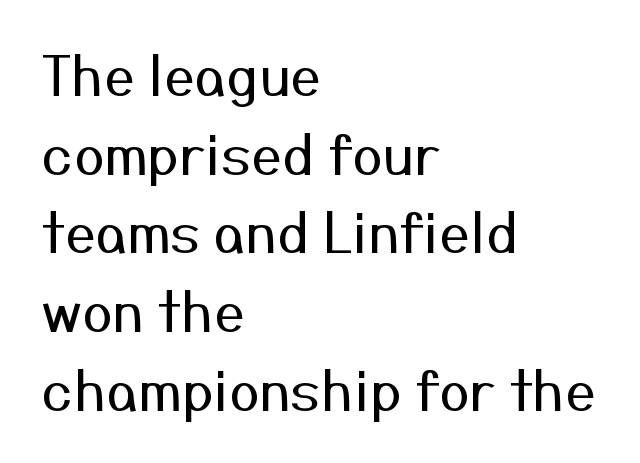
Anything drawn beneath the words? Only blank space. Proportional: the letters do not fall into vertical columns. Posture: upright roman. Weight: in the light-to-regular range.
